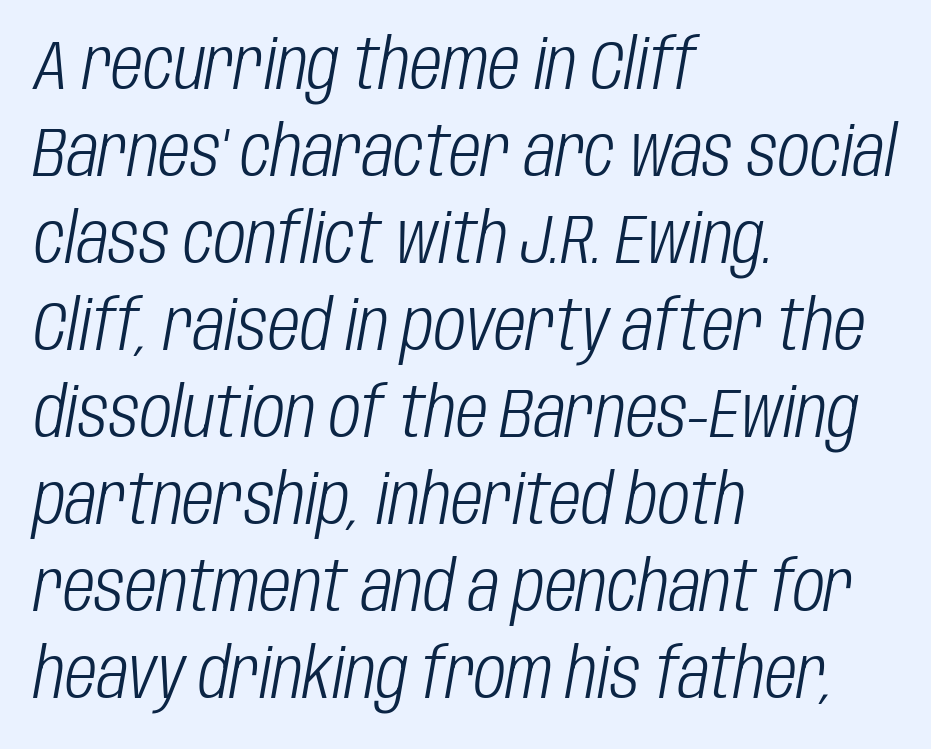
{"italic": "yes", "lean": "right", "slant_degrees": 10, "bold": "no", "weight": "light", "width": "condensed", "stroke_contrast": "low", "x_height": "large", "monospaced": "no", "underline": "no", "align": "left", "line_spacing": "normal", "line_spacing_ratio": 1.26, "letter_spacing": "normal", "letter_spacing_em": 0.0, "glyph_px": 69}
